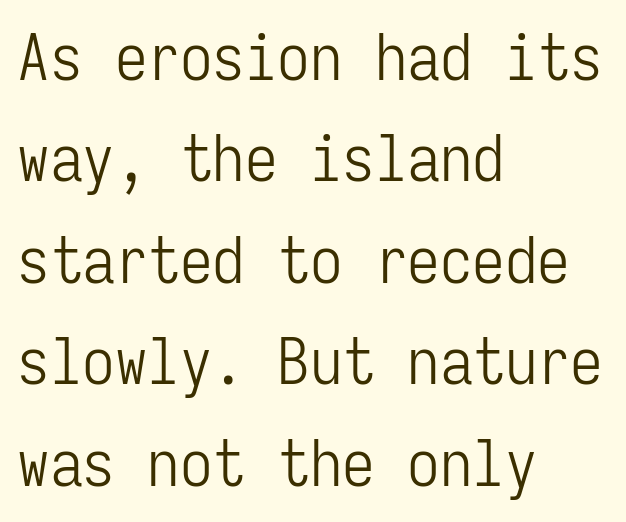
Q: Is the text bold? A: No.
Q: Is the text italic (slanted)? A: No, it is upright.
Q: Is the typeface a serif or a sans-serif typeface? A: Sans-serif.
Q: Is the text underlined? A: No.
Q: How is the paragraph aligned? A: Left-aligned.
Q: Is the spacing between letters normal or unusually wide? A: Normal.
Q: Is the spacing between lines tight, normal or loose? A: Normal.
Q: Width (condensed, normal, or wide)? A: Condensed.
Q: Stroke contrast? A: Low.
Q: x-height? A: Medium.
Q: Monospaced? A: Yes.
